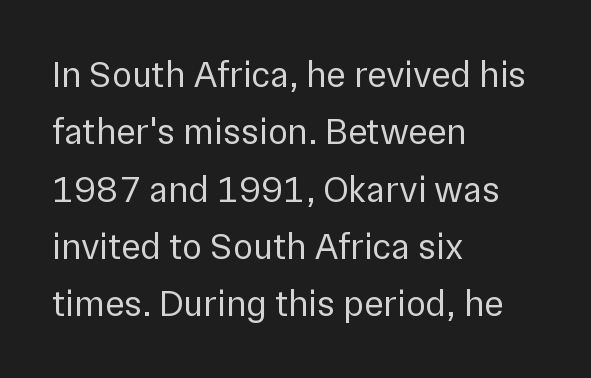
{"serif": "no", "italic": "no", "bold": "no", "weight": "regular", "width": "normal", "x_height": "medium", "monospaced": "no", "underline": "no", "align": "left", "line_spacing": "normal", "line_spacing_ratio": 1.55, "letter_spacing": "normal", "letter_spacing_em": 0.0, "glyph_px": 37}
